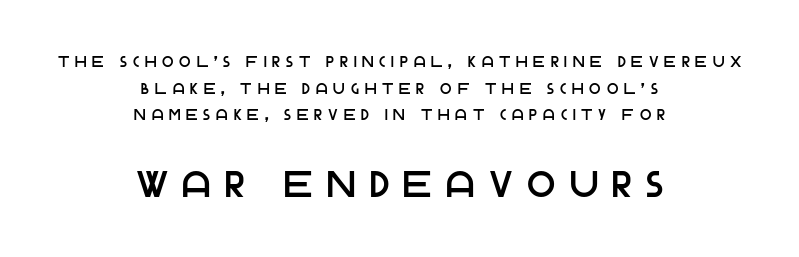
Are there feet on the stems? There aren't — it's a sans. Words float on clear page, feet unadorned. The rag falls on both sides of this text block equally. No italicization has been applied; the sample stays upright.
